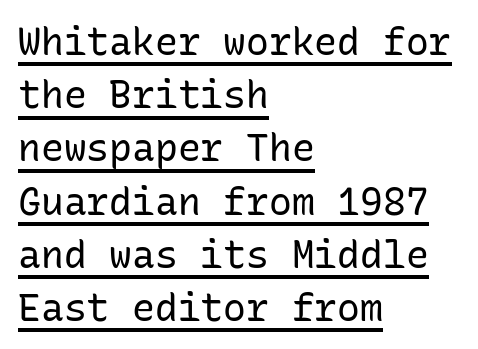
The image shows 38 px regular-weight sans-serif type, upright, monospaced; set left-aligned, normal line spacing (1.4x), normal letter spacing, underlined; low stroke contrast and a medium x-height.
